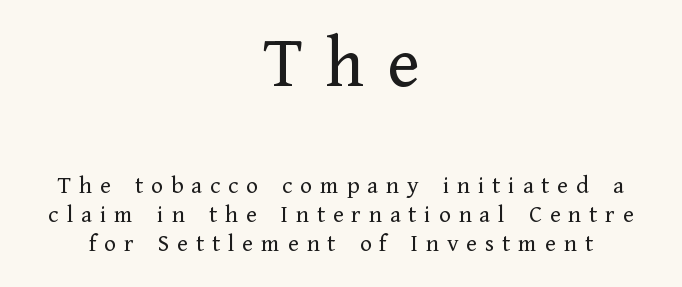
The image shows 74 px regular-weight serif type, upright; set centered, line spacing 1.16x, unusually wide letter spacing (+0.31 em), not underlined; the first (top) block is 2.96x larger; low stroke contrast and a medium x-height.
